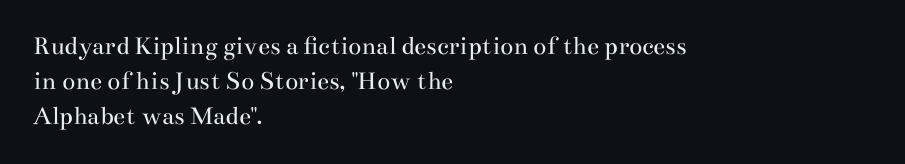
This sample keeps an unexceptional amount of space between lines. Characters remain perfectly vertical along every line. The gap between lines stays unmarked. Is this a heavy cut? Hardly; it is regular or lighter.
